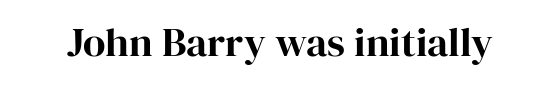
The image shows 41 px serif type, upright; set normal letter spacing, not underlined; high stroke contrast and a medium x-height.
